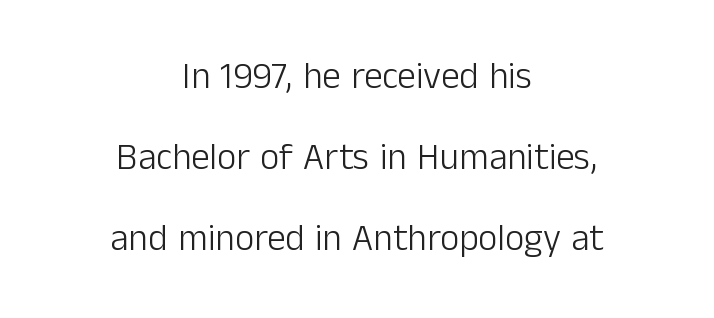
Stroke thickness stays within the range of a standard reading face or lighter. Does extra space separate the letters? No, they use regular spacing. Unlike italic type, these characters show no tilt at all. Each row of text sits above clean, open space. Whoever set this chose breathing room over compactness in the vertical rhythm. Note the varied advance widths — an 'i' is clearly narrower than an 'm'.
